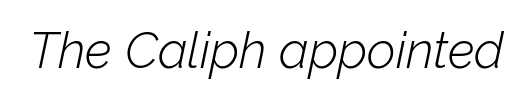
The face used here is proportionally spaced, like ordinary book or web type. Any mark beneath the type? The region is blank. The typeface has the unassuming heft of standard copy or less. Emphasis-style slanted type is in use. Tracking here is standard; glyphs follow each other at the usual distance.
